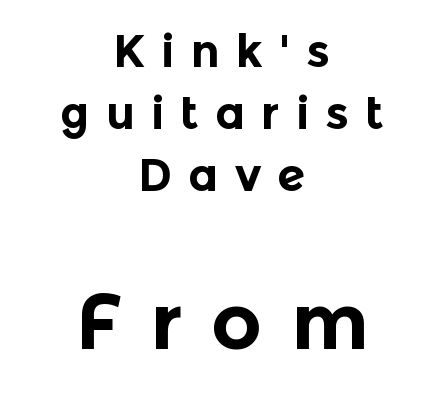
Underlining? Definitely not there. You could only call the tracking loose — the letters float apart. The second block has been scaled up relative to the first. Normally led — the rows are evenly, conventionally spaced.
